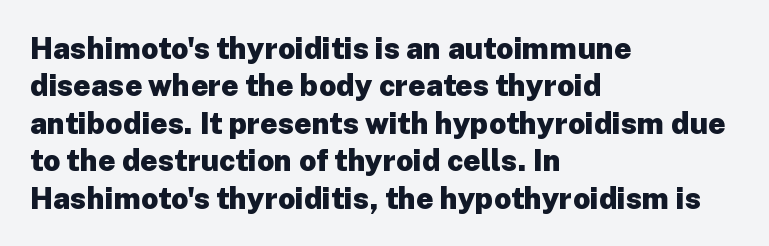
Q: Is the text bold? A: Yes.
Q: Is the text italic (slanted)? A: No, it is upright.
Q: Is the typeface a serif or a sans-serif typeface? A: Sans-serif.
Q: Is the text underlined? A: No.
Q: How is the paragraph aligned? A: Left-aligned.
Q: Is the spacing between letters normal or unusually wide? A: Normal.
Q: Is the spacing between lines tight, normal or loose? A: Normal.
Q: Width (condensed, normal, or wide)? A: Normal.
Q: Stroke contrast? A: Low.
Q: x-height? A: Medium.
Q: Monospaced? A: No.
